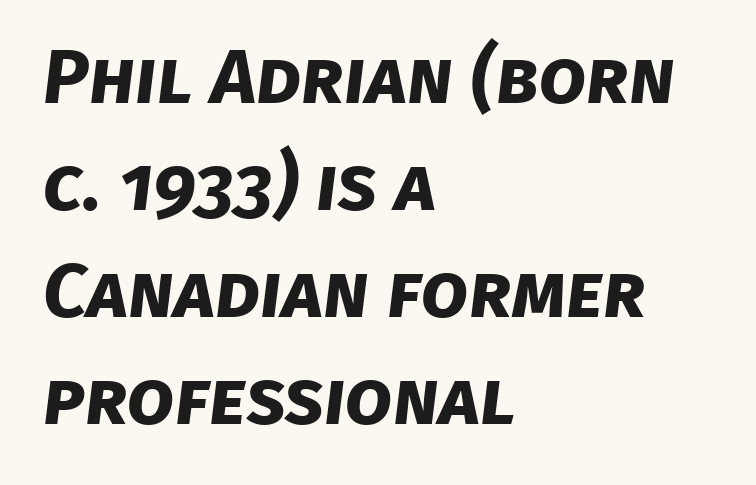
Here the designer chose a conventional face with non-uniform glyph widths. Serif or sans? Sans — the stroke terminals are bare. Words float on clear page, feet unadorned. Leading: standard. Characters follow at the spacing the type designer built in.
